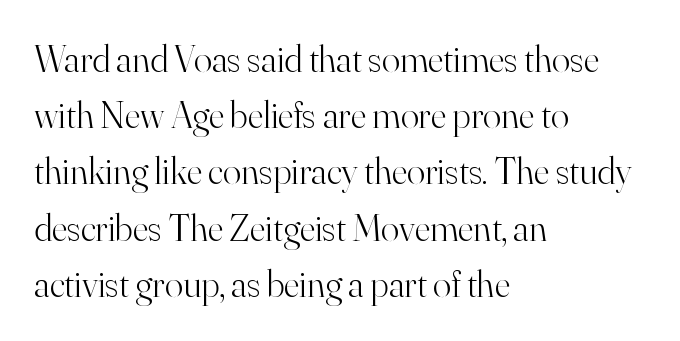
The image shows 38 px light serif type, upright; set left-aligned, normal line spacing (1.48x), normal letter spacing, not underlined; high stroke contrast and a small x-height.
